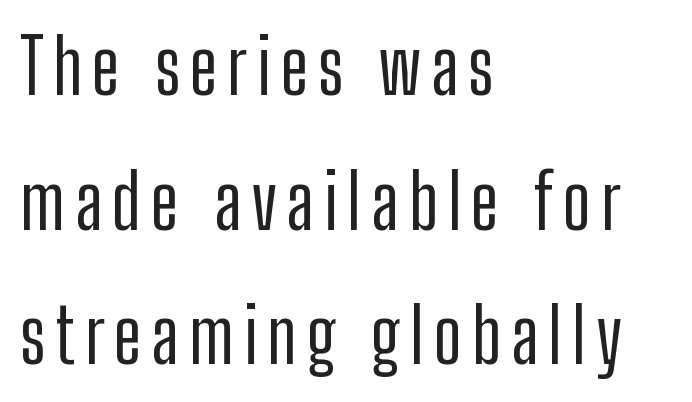
Q: Is the text italic (slanted)? A: No, it is upright.
Q: Is the typeface a serif or a sans-serif typeface? A: Sans-serif.
Q: Is the text underlined? A: No.
Q: How is the paragraph aligned? A: Left-aligned.
Q: Width (condensed, normal, or wide)? A: Condensed.
Q: Stroke contrast? A: Low.
Q: x-height? A: Medium.
Q: Monospaced? A: No.
